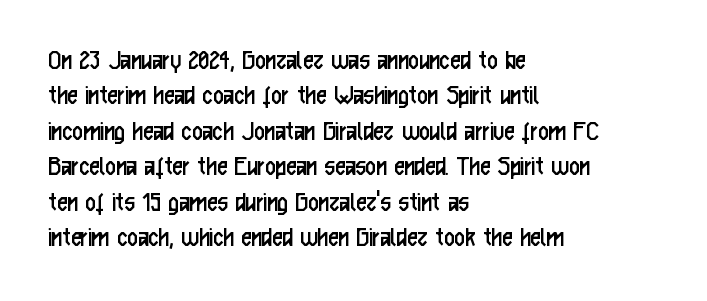
The image shows 29 px regular-weight, condensed sans-serif type, upright; set left-aligned, line spacing 1.22x, normal letter spacing, not underlined; low stroke contrast and a medium x-height.
